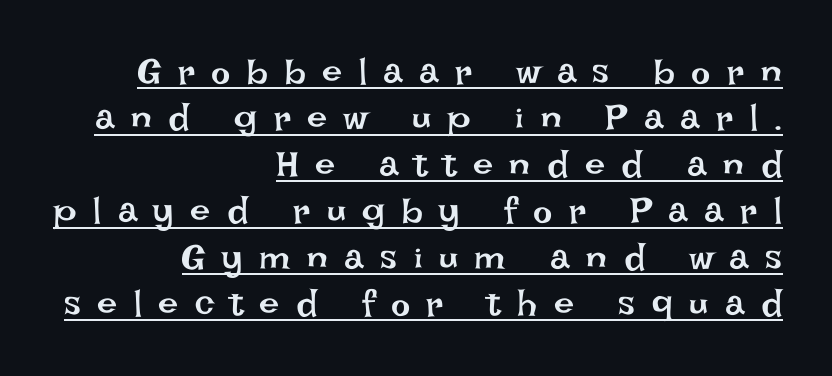
The image shows 36 px regular-weight type, upright; set right-aligned, normal line spacing (1.29x), unusually wide letter spacing (+0.46 em), underlined; low stroke contrast and a large x-height.
